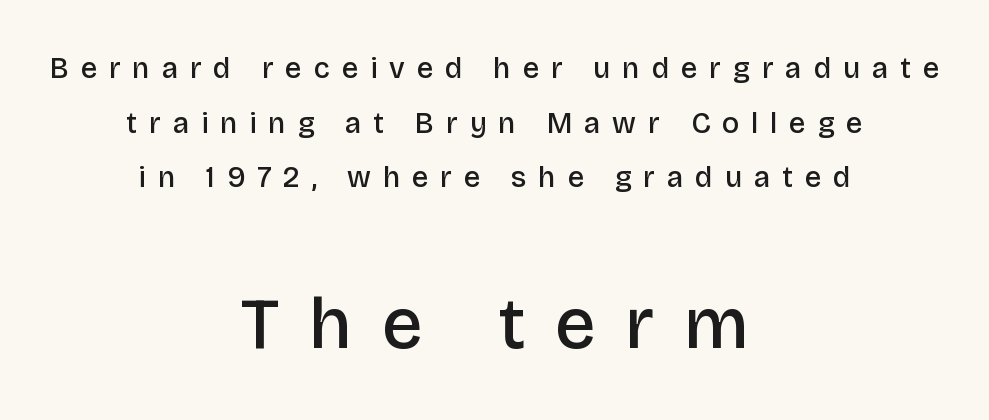
Are there feet on the stems? There aren't — it's a sans. The specimen omits any rule beneath the text block's lines. Is this a fixed-width face? No — the glyphs have proportional, varying widths. Caption: expanded tracking, letters set apart.
